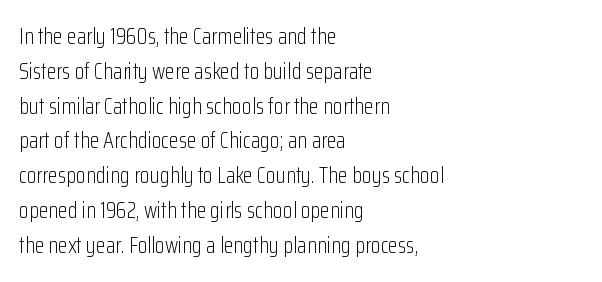
The image shows 22 px text type, upright; set left-aligned, normal line spacing (1.58x), normal letter spacing, not underlined.
